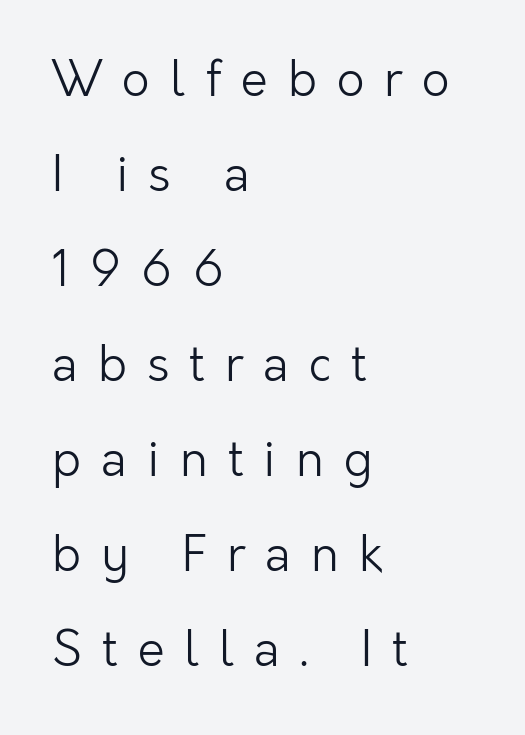
{"serif": "no", "italic": "no", "bold": "no", "weight": "light", "width": "normal", "stroke_contrast": "low", "x_height": "medium", "monospaced": "no", "underline": "no", "align": "left", "line_spacing": "loose", "line_spacing_ratio": 1.98, "letter_spacing": "wide", "letter_spacing_em": 0.42, "glyph_px": 48}
